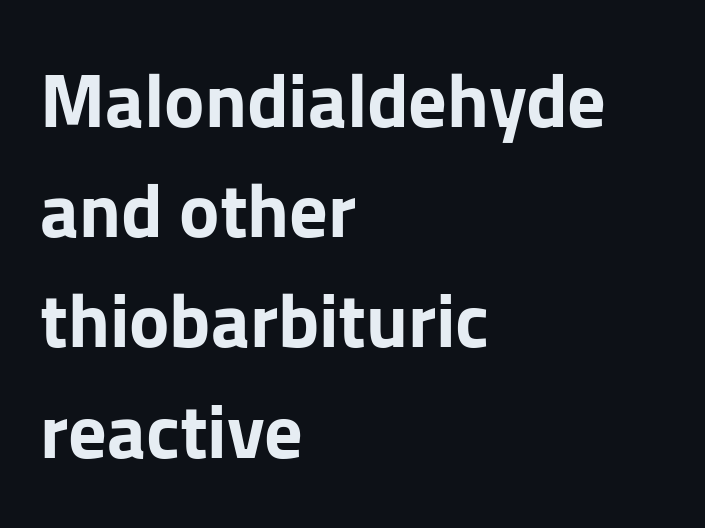
{"serif": "no", "italic": "no", "bold": "yes", "weight": "bold", "width": "normal", "stroke_contrast": "low", "x_height": "medium", "monospaced": "no", "underline": "no", "align": "left", "line_spacing": "normal", "line_spacing_ratio": 1.45, "letter_spacing": "normal", "letter_spacing_em": 0.0, "glyph_px": 76}
